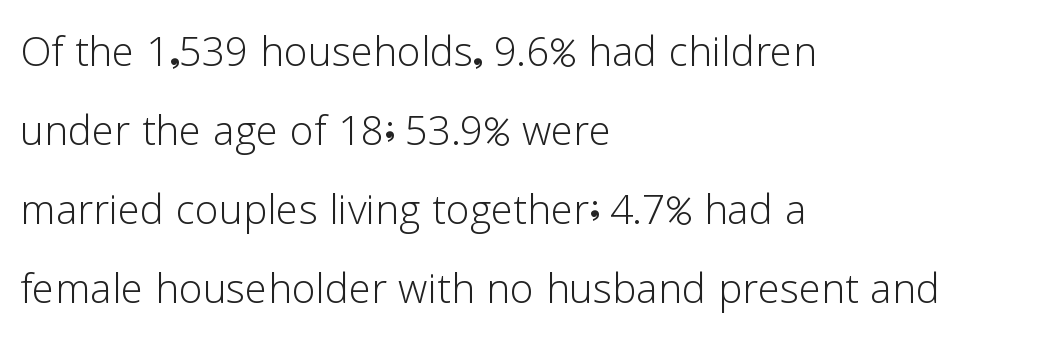
{"serif": "no", "italic": "no", "bold": "no", "weight": "light", "width": "normal", "stroke_contrast": "low", "x_height": "medium", "monospaced": "no", "underline": "no", "align": "left", "line_spacing": "normal", "line_spacing_ratio": 1.46, "letter_spacing": "normal", "letter_spacing_em": 0.0, "glyph_px": 54}
